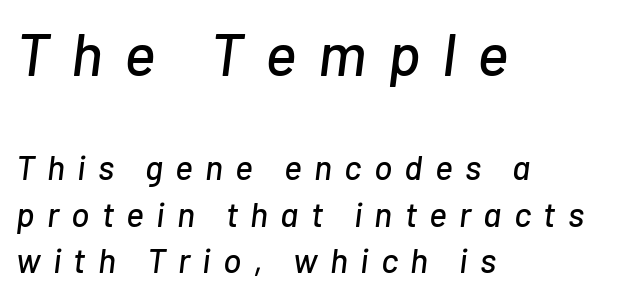
Q: Is the text italic (slanted)? A: Yes, it leans right by about 7 degrees.
Q: Is the text underlined? A: No.
Q: How is the paragraph aligned? A: Left-aligned.
Q: Is the spacing between letters normal or unusually wide? A: Unusually wide.
Q: Is the spacing between lines tight, normal or loose? A: Normal.
Q: Which block of text is set in a larger size, the first (top) or the second (bottom)? A: The first (top) one.
Q: Width (condensed, normal, or wide)? A: Normal.
Q: Stroke contrast? A: Low.
Q: x-height? A: Medium.
Q: Monospaced? A: No.
